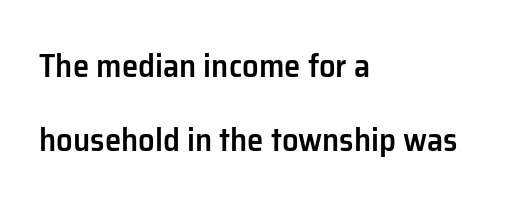
Glance below the letters and you will spot only blank space. Leading is clearly above the norm, producing a sparse column. A typesetter would mark this as roman, not italic. The setting favours the left margin, as ordinary paragraphs usually do. These lines are rendered in a variable-pitch font. Default kerning and tracking; the words read as compact shapes.
